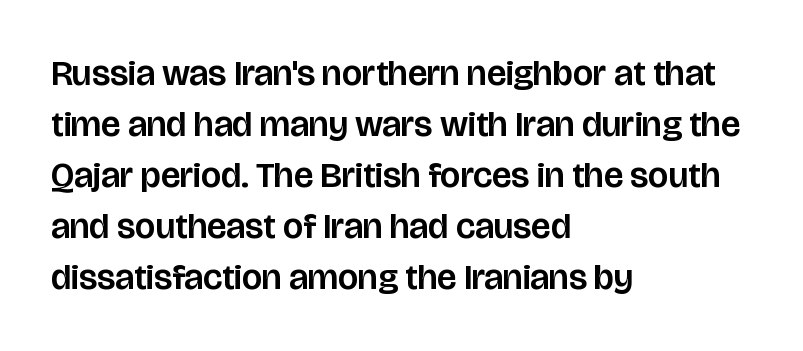
Q: Is the text italic (slanted)? A: No, it is upright.
Q: Is the typeface a serif or a sans-serif typeface? A: Sans-serif.
Q: Is the text underlined? A: No.
Q: How is the paragraph aligned? A: Left-aligned.
Q: Is the spacing between letters normal or unusually wide? A: Normal.
Q: Is the spacing between lines tight, normal or loose? A: Normal.
Q: Width (condensed, normal, or wide)? A: Normal.
Q: Stroke contrast? A: Low.
Q: x-height? A: Large.
Q: Monospaced? A: No.
